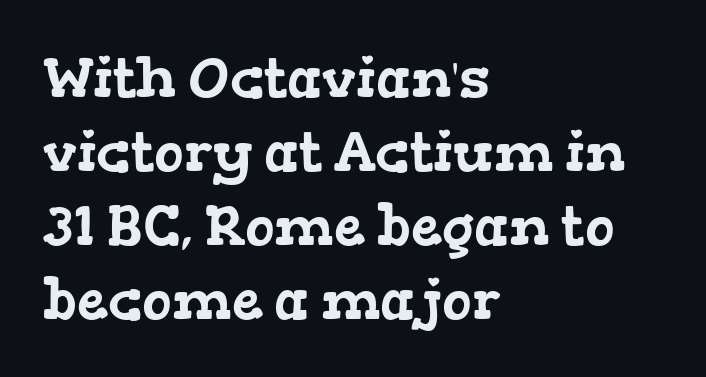
Q: Is the typeface a serif or a sans-serif typeface? A: Serif.
Q: Is the text underlined? A: No.
Q: How is the paragraph aligned? A: Left-aligned.
Q: Is the spacing between letters normal or unusually wide? A: Normal.
Q: Is the spacing between lines tight, normal or loose? A: Normal.
Q: Width (condensed, normal, or wide)? A: Wide.
Q: Stroke contrast? A: Low.
Q: x-height? A: Medium.
Q: Monospaced? A: No.
